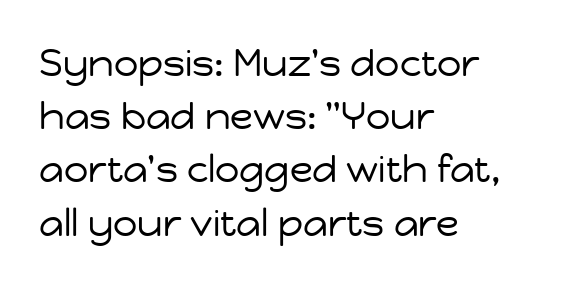
{"serif": "no", "italic": "no", "bold": "no", "weight": "regular", "width": "normal", "stroke_contrast": "low", "x_height": "medium", "monospaced": "no", "underline": "no", "align": "left", "line_spacing": "normal", "line_spacing_ratio": 1.4, "letter_spacing": "normal", "letter_spacing_em": 0.0, "glyph_px": 38}
